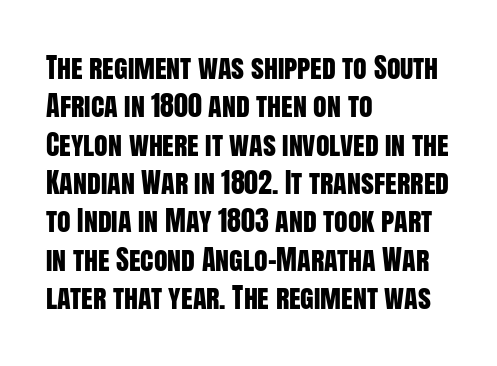
Q: Is the text italic (slanted)? A: No, it is upright.
Q: Is the typeface a serif or a sans-serif typeface? A: Sans-serif.
Q: Is the text underlined? A: No.
Q: How is the paragraph aligned? A: Left-aligned.
Q: Is the spacing between letters normal or unusually wide? A: Normal.
Q: Is the spacing between lines tight, normal or loose? A: Normal.
Q: Width (condensed, normal, or wide)? A: Condensed.
Q: Stroke contrast? A: Low.
Q: x-height? A: Large.
Q: Monospaced? A: No.
